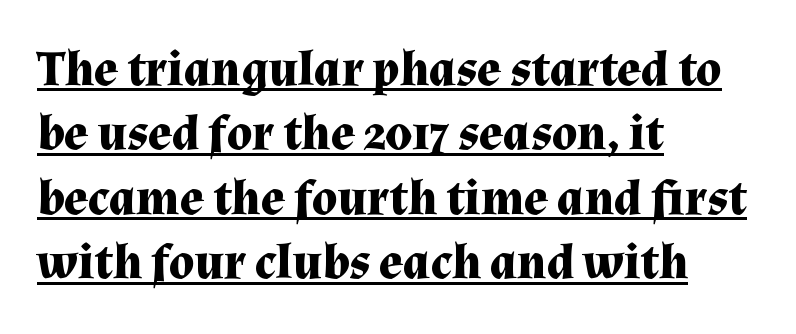
The image shows 50 px bold serif type, upright; set left-aligned, normal line spacing (1.29x), normal letter spacing, underlined; medium stroke contrast and a medium x-height.
